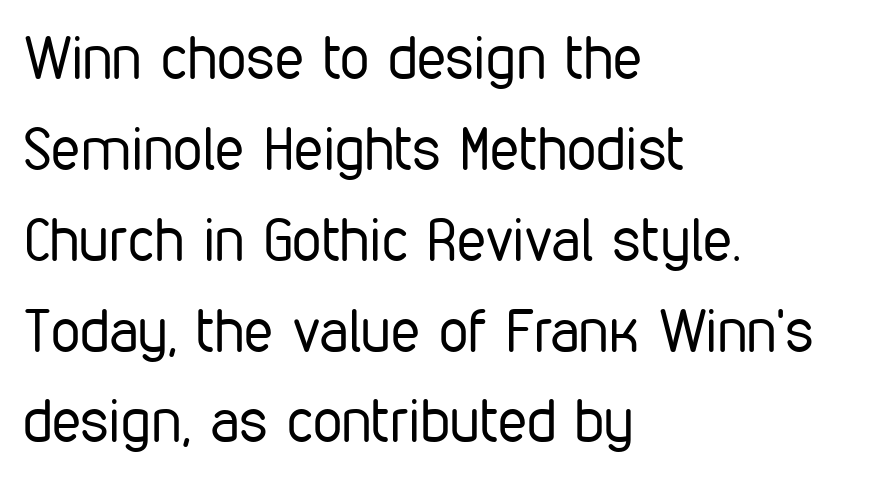
The image shows 59 px regular-weight, condensed sans-serif type, upright; set left-aligned, normal line spacing (1.54x), normal letter spacing, not underlined; low stroke contrast and a medium x-height.
